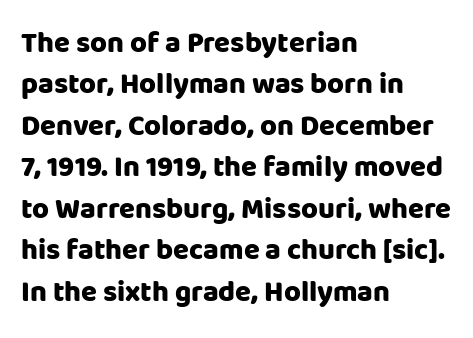
{"serif": "no", "italic": "no", "bold": "yes", "weight": "heavy", "width": "normal", "stroke_contrast": "low", "x_height": "large", "monospaced": "no", "underline": "no", "align": "left", "line_spacing": "normal", "line_spacing_ratio": 1.43, "letter_spacing": "normal", "letter_spacing_em": 0.0, "glyph_px": 29}
